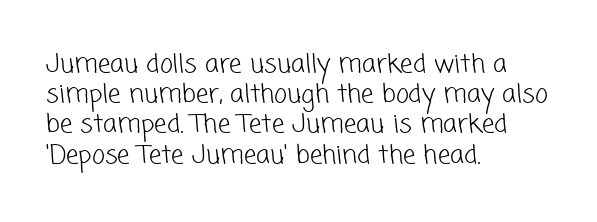
{"bold": "no", "underline": "no", "align": "left", "line_spacing_ratio": 1.21, "letter_spacing": "normal", "letter_spacing_em": 0.0, "glyph_px": 25}
